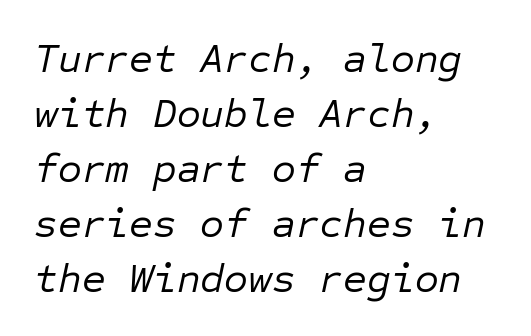
{"italic": "yes", "lean": "right", "slant_degrees": 12, "bold": "no", "weight": "regular", "width": "normal", "stroke_contrast": "low", "x_height": "medium", "monospaced": "yes", "underline": "no", "align": "left", "line_spacing": "normal", "line_spacing_ratio": 1.34, "letter_spacing": "normal", "letter_spacing_em": 0.0, "glyph_px": 41}
